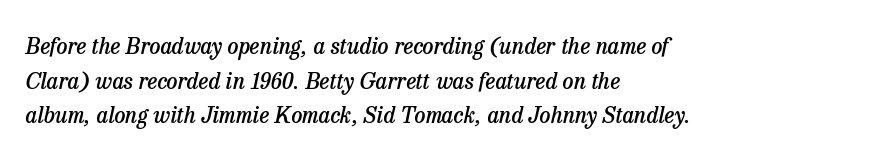
What's the leading like? Ordinary, nothing unusual. Posture: slanted. If you drew a ruler down the left edge, every line would touch it. These words are printed semibold, heavier than regular yet not bold.
